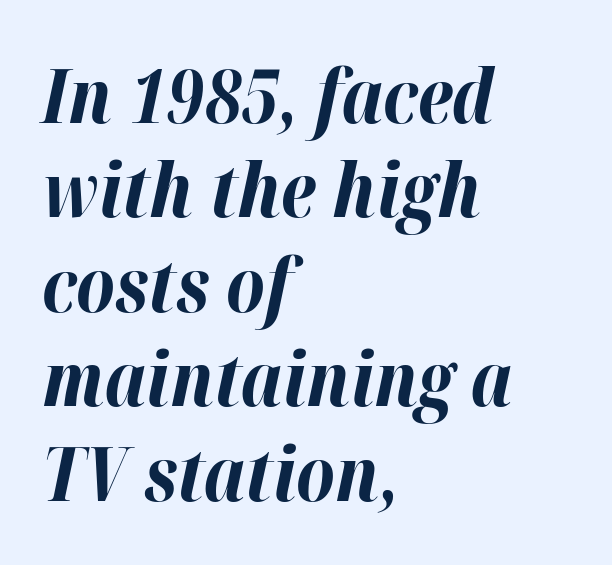
The image shows 75 px bold type, italic (leaning right); set left-aligned, normal line spacing (1.26x), normal letter spacing, not underlined; high stroke contrast and a medium x-height.
